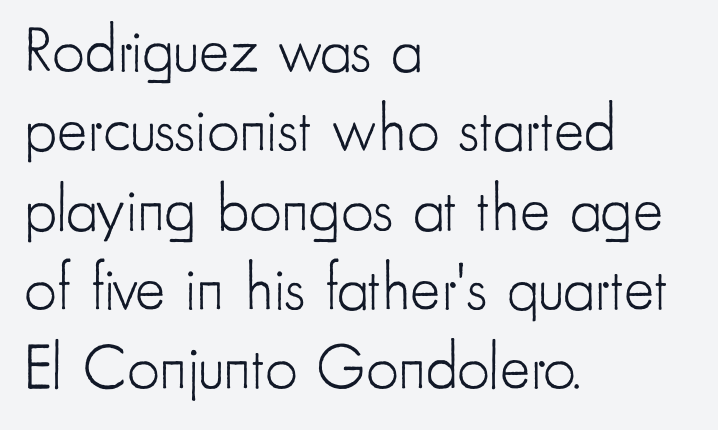
The image shows 64 px light, condensed sans-serif type, upright; set left-aligned, line spacing 1.24x, normal letter spacing, not underlined; low stroke contrast and a small x-height.
